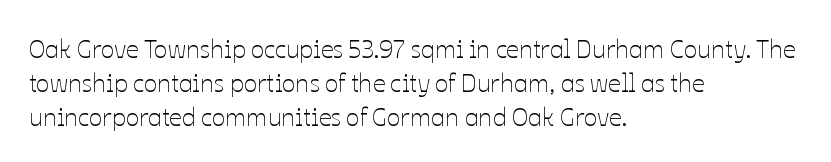
A normal amount of white space separates one row of letters from the next. Honestly, the letter spacing is just normal — you wouldn't notice it. The font's upright variant was chosen for this text. Is this a heavy cut? Hardly; it is regular or lighter. Caption: multi-line text, flush left, ragged right.
